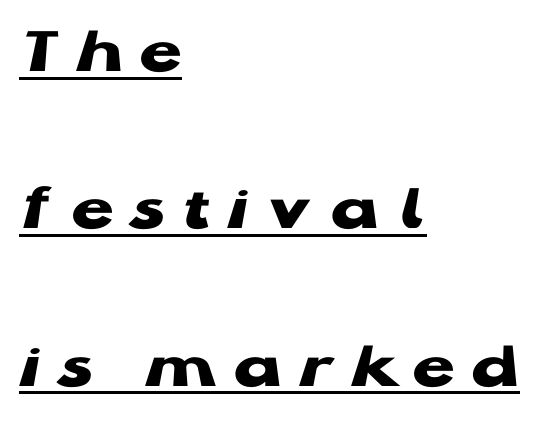
{"serif": "no", "italic": "no", "bold": "yes", "weight": "heavy", "width": "wide", "stroke_contrast": "low", "x_height": "medium", "monospaced": "no", "underline": "yes", "align": "left", "line_spacing": "loose", "line_spacing_ratio": 2.28, "letter_spacing": "wide", "letter_spacing_em": 0.25, "glyph_px": 69}
